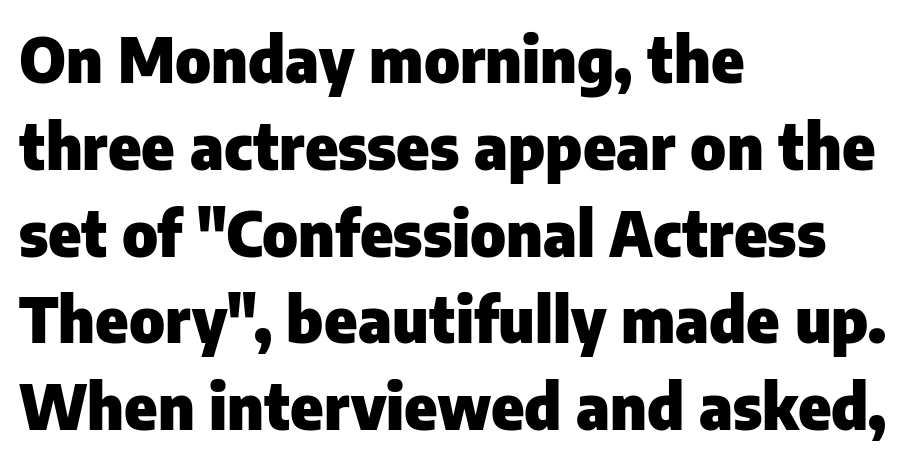
Q: Is the text bold? A: Yes.
Q: Is the text italic (slanted)? A: No, it is upright.
Q: Is the typeface a serif or a sans-serif typeface? A: Sans-serif.
Q: Is the text underlined? A: No.
Q: How is the paragraph aligned? A: Left-aligned.
Q: Is the spacing between letters normal or unusually wide? A: Normal.
Q: Is the spacing between lines tight, normal or loose? A: Normal.
Q: Width (condensed, normal, or wide)? A: Normal.
Q: Stroke contrast? A: Low.
Q: x-height? A: Medium.
Q: Monospaced? A: No.
